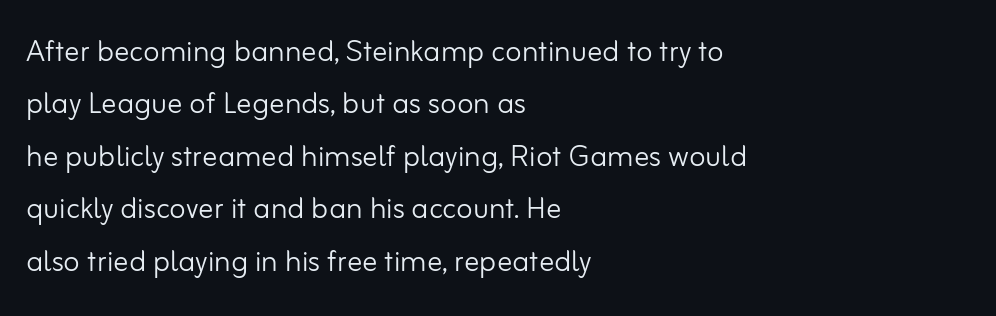
Q: Is the text bold? A: No.
Q: Is the text italic (slanted)? A: No, it is upright.
Q: Is the typeface a serif or a sans-serif typeface? A: Sans-serif.
Q: Is the text underlined? A: No.
Q: How is the paragraph aligned? A: Left-aligned.
Q: Is the spacing between letters normal or unusually wide? A: Normal.
Q: Is the spacing between lines tight, normal or loose? A: Normal.
Q: Width (condensed, normal, or wide)? A: Normal.
Q: Stroke contrast? A: Low.
Q: x-height? A: Small.
Q: Monospaced? A: No.
